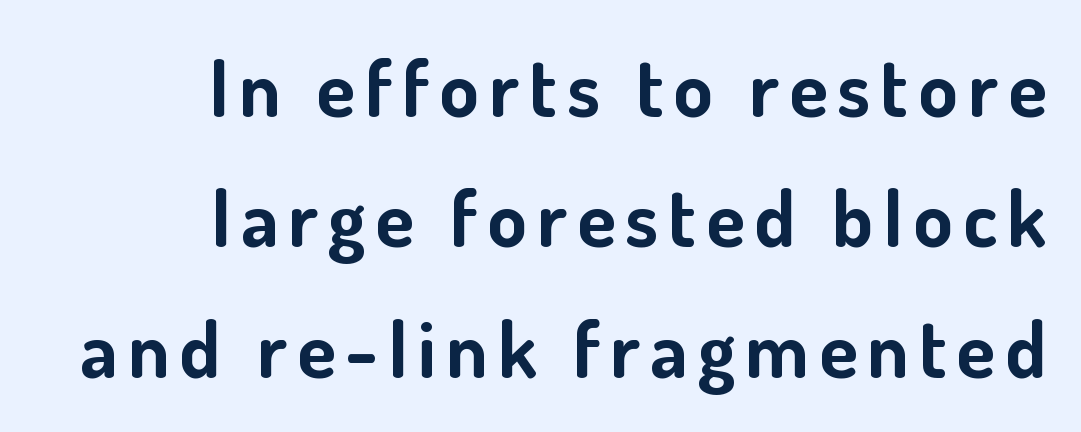
The image shows 79 px bold sans-serif type, upright; set right-aligned, normal line spacing (1.65x), not underlined; low stroke contrast and a small x-height.
